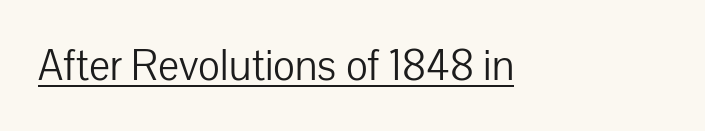
{"serif": "no", "italic": "no", "bold": "no", "weight": "light", "width": "normal", "stroke_contrast": "low", "x_height": "medium", "monospaced": "no", "underline": "yes", "letter_spacing": "normal", "letter_spacing_em": 0.0, "glyph_px": 42}
